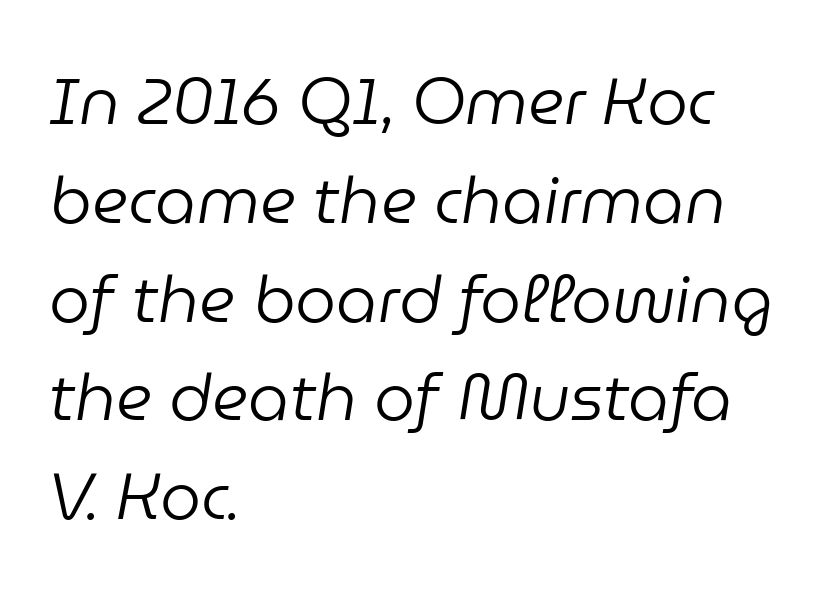
{"italic": "yes", "lean": "right", "slant_degrees": 9, "bold": "no", "weight": "regular", "width": "normal", "stroke_contrast": "low", "x_height": "medium", "monospaced": "no", "underline": "no", "align": "left", "line_spacing": "normal", "line_spacing_ratio": 1.52, "letter_spacing": "normal", "letter_spacing_em": 0.0, "glyph_px": 65}
